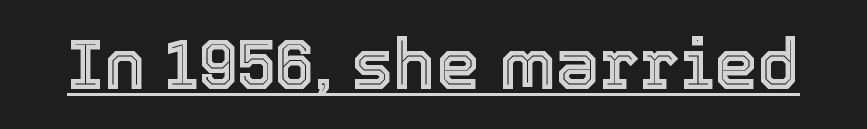
Q: Is the text italic (slanted)? A: No, it is upright.
Q: Is the text underlined? A: Yes.
Q: Is the spacing between letters normal or unusually wide? A: Normal.
Q: Width (condensed, normal, or wide)? A: Normal.
Q: x-height? A: Medium.
Q: Monospaced? A: No.
